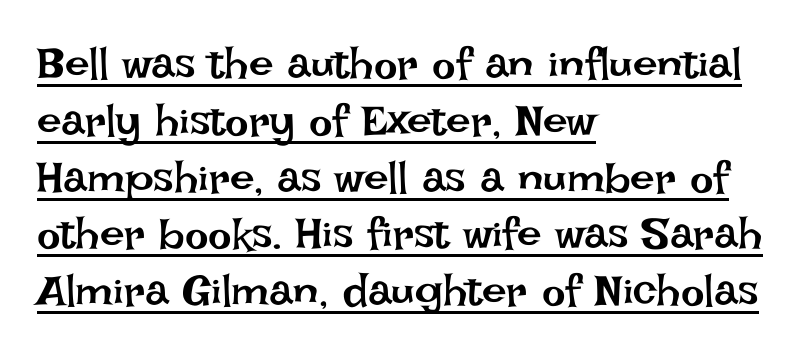
The image shows 44 px regular-weight type, upright; set left-aligned, normal line spacing (1.29x), normal letter spacing, underlined; low stroke contrast and a large x-height.
